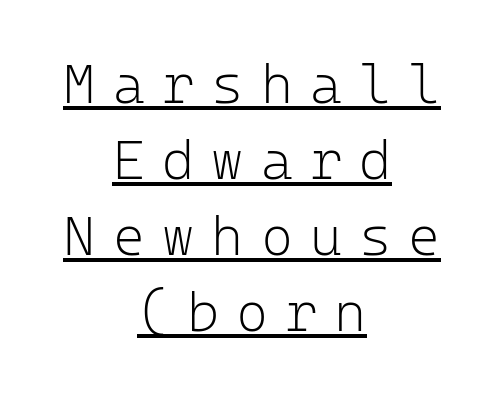
Q: Is the text bold? A: No.
Q: Is the text italic (slanted)? A: No, it is upright.
Q: Is the typeface a serif or a sans-serif typeface? A: Sans-serif.
Q: Is the text underlined? A: Yes.
Q: How is the paragraph aligned? A: Centered.
Q: Is the spacing between letters normal or unusually wide? A: Unusually wide.
Q: Is the spacing between lines tight, normal or loose? A: Normal.
Q: Width (condensed, normal, or wide)? A: Normal.
Q: Stroke contrast? A: Low.
Q: x-height? A: Medium.
Q: Monospaced? A: Yes.
